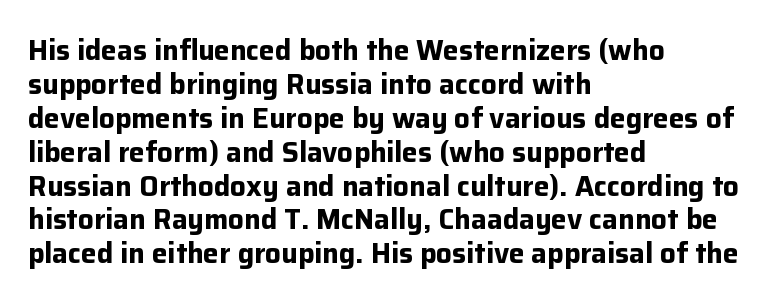
Proportional: the letters do not fall into vertical columns. The type sits square on the baseline with zero lean. Reading down the block, your eye returns to a fixed left position each line. Just letters on the line, the space beneath them empty. Nobody touched the tracking dial on this one.
